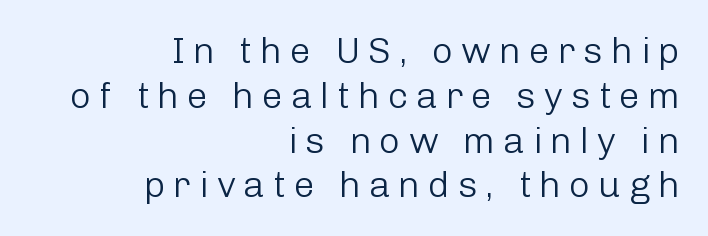
Does the copy run flush right? Yes — the right margin is perfectly even. The space beneath each line is pristine and unruled. Do the letters lean? They stand straight. The passage shown is typed in a proportional face where columns would drift. Typographically, this falls in the sans-serif category.
